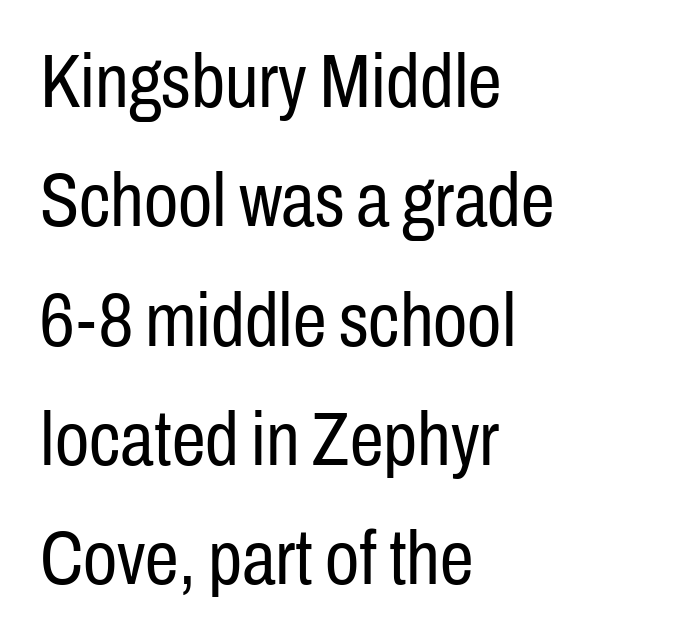
{"serif": "no", "italic": "no", "bold": "no", "weight": "regular", "width": "condensed", "stroke_contrast": "low", "x_height": "medium", "monospaced": "no", "underline": "no", "align": "left", "line_spacing": "normal", "line_spacing_ratio": 1.57, "letter_spacing": "normal", "letter_spacing_em": 0.0, "glyph_px": 76}
